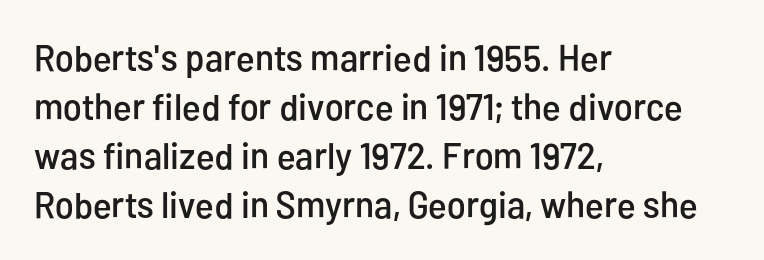
{"serif": "no", "italic": "no", "width": "condensed", "stroke_contrast": "low", "x_height": "medium", "monospaced": "no", "underline": "no", "align": "left", "line_spacing": "normal", "line_spacing_ratio": 1.32, "letter_spacing": "normal", "letter_spacing_em": 0.0, "glyph_px": 37}
